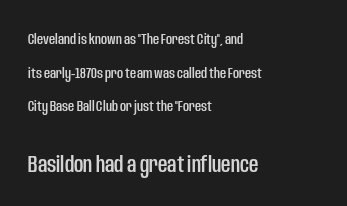
{"italic": "no", "underline": "no", "align": "left", "line_spacing": "loose", "line_spacing_ratio": 2.25, "letter_spacing": "normal", "letter_spacing_em": 0.0, "larger_block": "second", "size_ratio": 1.53, "glyph_px": 23}
